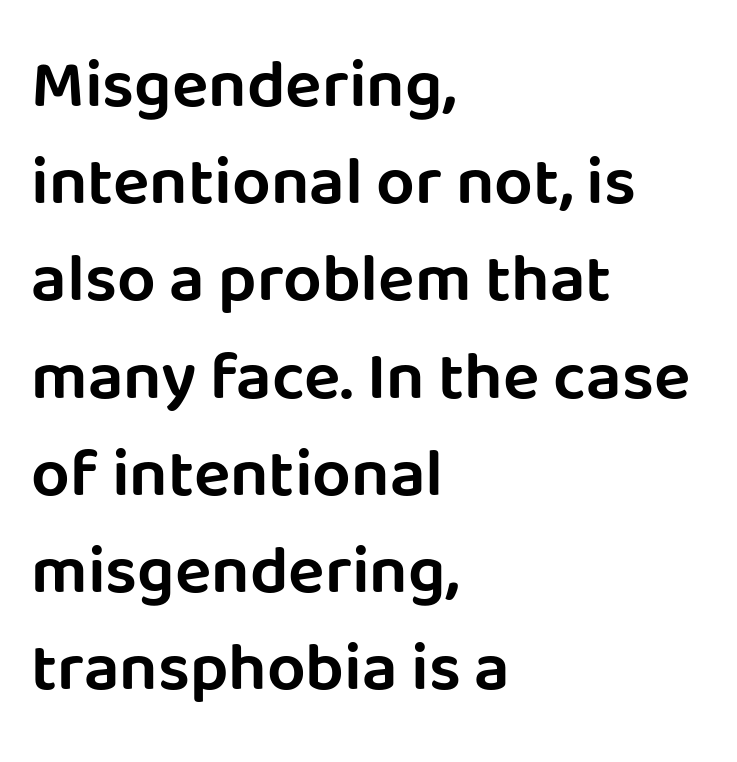
The image shows 68 px sans-serif type, upright; set left-aligned, normal line spacing (1.43x), normal letter spacing, not underlined; low stroke contrast and a large x-height.
